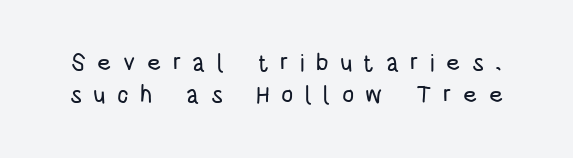
Q: Is the text italic (slanted)? A: No, it is upright.
Q: Is the text underlined? A: No.
Q: Is the spacing between letters normal or unusually wide? A: Unusually wide.
Q: Is the spacing between lines tight, normal or loose? A: Normal.
